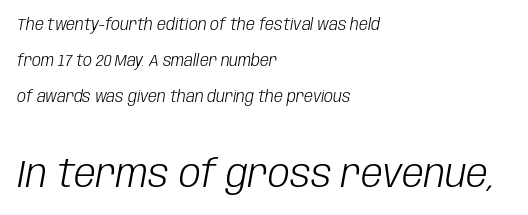
Is this a heavy cut? Hardly; it is regular or lighter. This is oblique type, the kind used for emphasis or titles. A student would call this left alignment; a typographer would say flush left, rag right. Baseline-to-baseline distance is far greater than the letter height.
